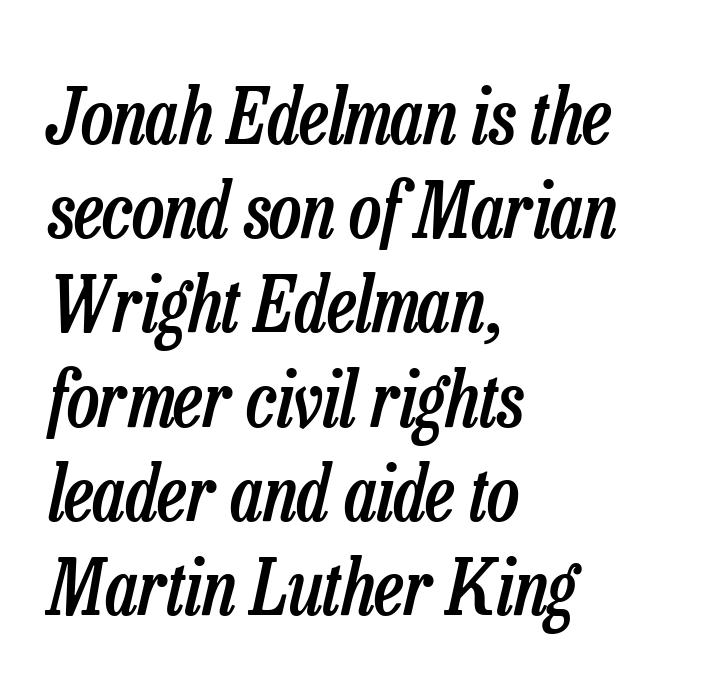
Q: Is the text bold? A: Semi-bold.
Q: Is the text italic (slanted)? A: Yes, it leans right by about 13 degrees.
Q: Is the text underlined? A: No.
Q: How is the paragraph aligned? A: Left-aligned.
Q: Is the spacing between letters normal or unusually wide? A: Normal.
Q: Width (condensed, normal, or wide)? A: Condensed.
Q: Stroke contrast? A: Low.
Q: x-height? A: Medium.
Q: Monospaced? A: No.
